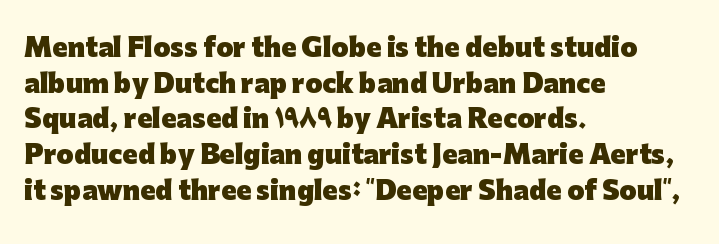
This rendering leaves character spacing at its baseline value. Any mark beneath the type? The region is blank. This is roman type, the default non-slanted kind. Pretty heavy lettering here — definitely bold. Notice how descenders clear the ascenders below comfortably — that's standard leading. All the whitespace from short lines collects on the right.
